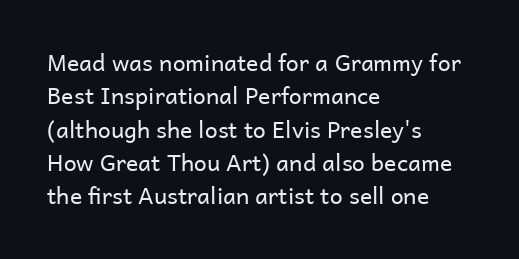
{"italic": "no", "bold": "no", "underline": "no", "align": "left", "line_spacing": "normal", "line_spacing_ratio": 1.45, "letter_spacing": "normal", "letter_spacing_em": 0.0, "glyph_px": 23}
